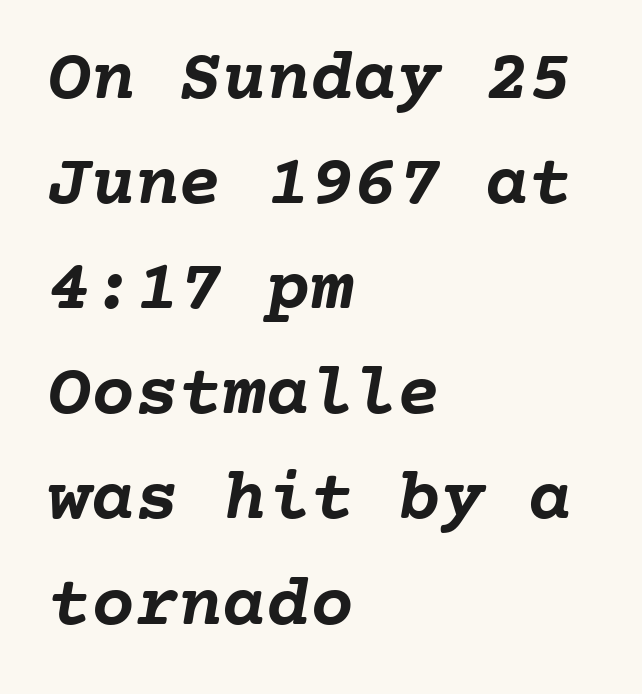
Q: Is the text bold? A: Yes.
Q: Is the text underlined? A: No.
Q: How is the paragraph aligned? A: Left-aligned.
Q: Is the spacing between letters normal or unusually wide? A: Normal.
Q: Is the spacing between lines tight, normal or loose? A: Normal.
Q: Width (condensed, normal, or wide)? A: Normal.
Q: Stroke contrast? A: Low.
Q: x-height? A: Medium.
Q: Monospaced? A: Yes.
